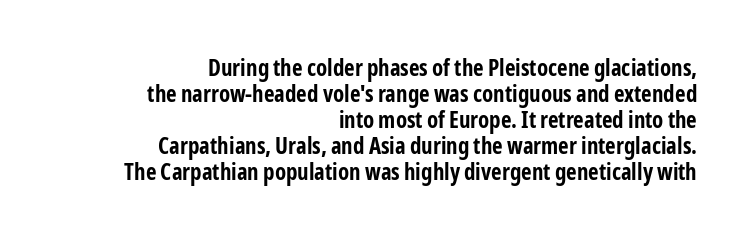
Caption: standard tracking, unaltered. Rule under the text: the space is simply empty. These lines are set flush right with a ragged left edge. The passage shown stacks its lines with hardly any gap. Do the letters lean? They stand straight. Emphasis by weight is at full strength: bold.
